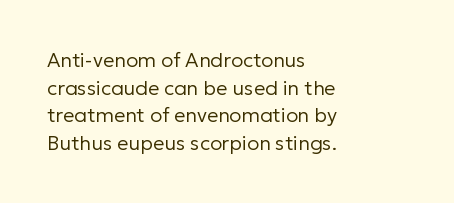
This rendering leaves character spacing at its baseline value. These lines stack with their left ends in a neat column. Reading down the column, the eye jumps a familiar distance to each next line. Stroke mass is kept to a normal reading level or below. Unlike italic type, these characters show no tilt at all. No word sits above an underline.
